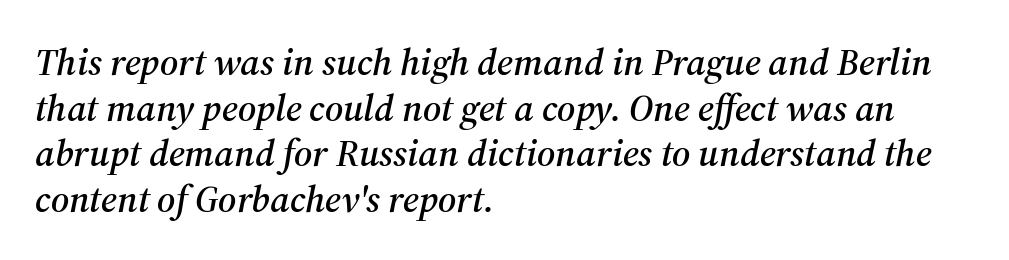
Q: Is the text italic (slanted)? A: Yes, it leans right by about 12 degrees.
Q: Is the typeface a serif or a sans-serif typeface? A: Serif.
Q: Is the text underlined? A: No.
Q: How is the paragraph aligned? A: Left-aligned.
Q: Is the spacing between letters normal or unusually wide? A: Normal.
Q: Width (condensed, normal, or wide)? A: Normal.
Q: Stroke contrast? A: Medium.
Q: x-height? A: Medium.
Q: Monospaced? A: No.
